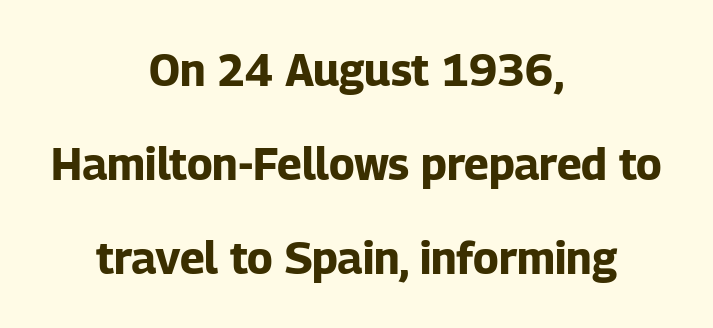
The image shows 44 px bold sans-serif type, upright; set centered, loose line spacing (2.14x), normal letter spacing, not underlined; low stroke contrast and a medium x-height.
